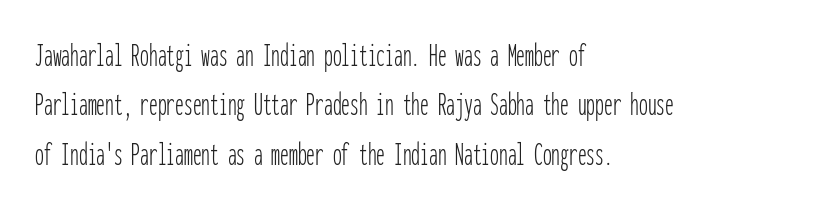
The image shows 35 px thin, condensed sans-serif type, upright, monospaced; set left-aligned, normal line spacing (1.41x), normal letter spacing, not underlined; low stroke contrast and a medium x-height.
